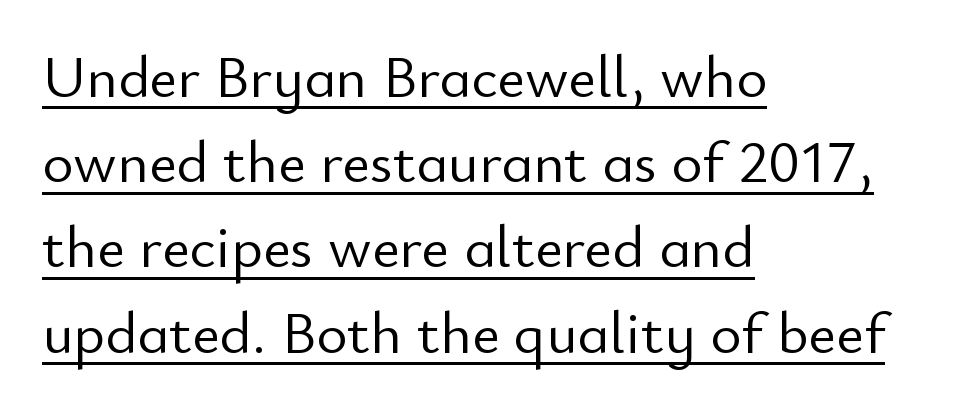
The image shows 60 px light sans-serif type, upright; set left-aligned, normal line spacing (1.42x), normal letter spacing, underlined; low stroke contrast and a small x-height.
